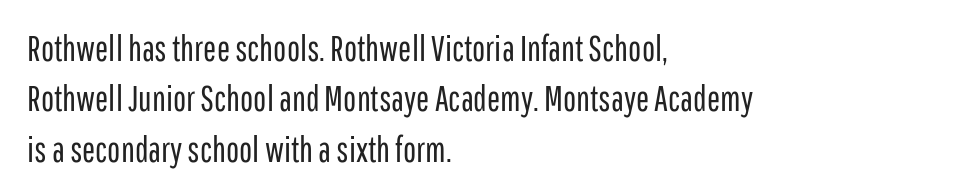
The image shows 35 px regular-weight, condensed sans-serif type, upright; set left-aligned, normal line spacing (1.44x), normal letter spacing, not underlined; low stroke contrast and a medium x-height.
